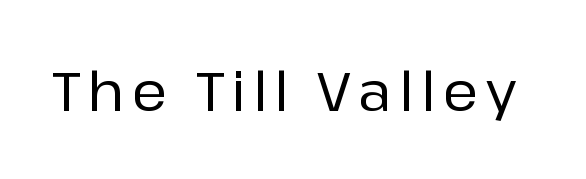
The image shows 55 px sans-serif type, upright; set not underlined; low stroke contrast and a medium x-height.
